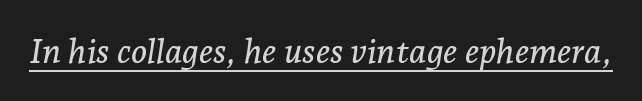
{"serif": "yes", "italic": "yes", "lean": "right", "slant_degrees": 7, "width": "normal", "stroke_contrast": "low", "x_height": "medium", "monospaced": "no", "underline": "yes", "letter_spacing": "normal", "letter_spacing_em": 0.0, "glyph_px": 34}
